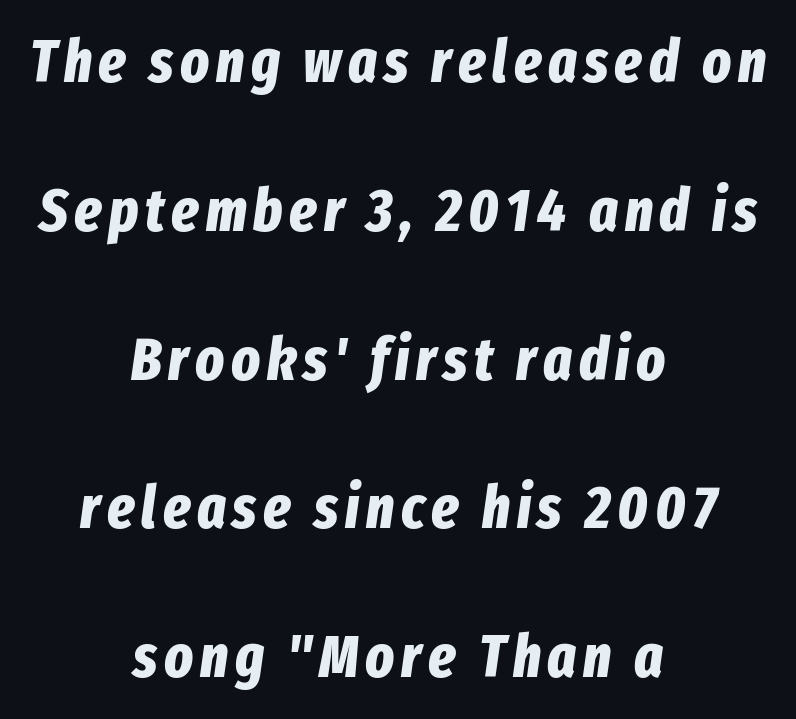
Q: Is the text bold? A: Yes.
Q: Is the text italic (slanted)? A: Yes, it leans right by about 8 degrees.
Q: Is the text underlined? A: No.
Q: How is the paragraph aligned? A: Centered.
Q: Is the spacing between lines tight, normal or loose? A: Loose.
Q: Width (condensed, normal, or wide)? A: Condensed.
Q: Stroke contrast? A: Low.
Q: x-height? A: Medium.
Q: Monospaced? A: No.
